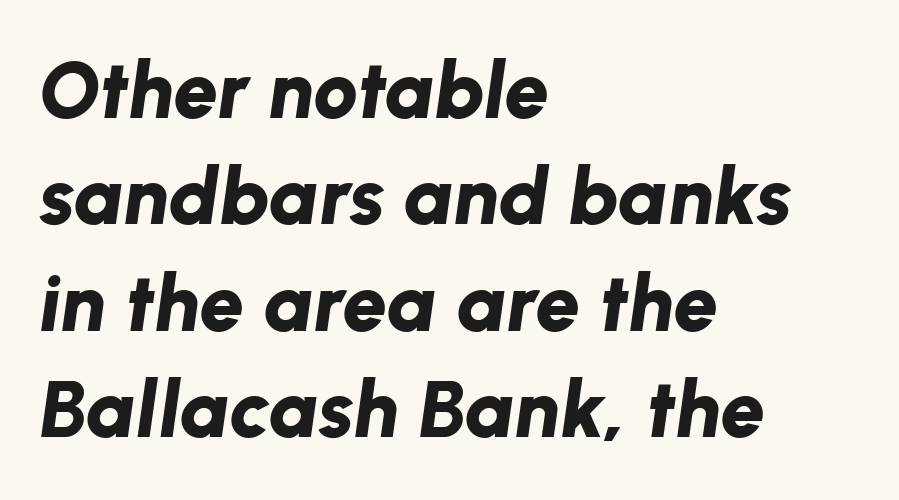
You could not count columns in this text — the font is proportionally spaced. The characters look thick and weighty, a clear bold. One glance says typical: line gaps are just what's usual. The tracking reads as untouched default to a designer's eye.
